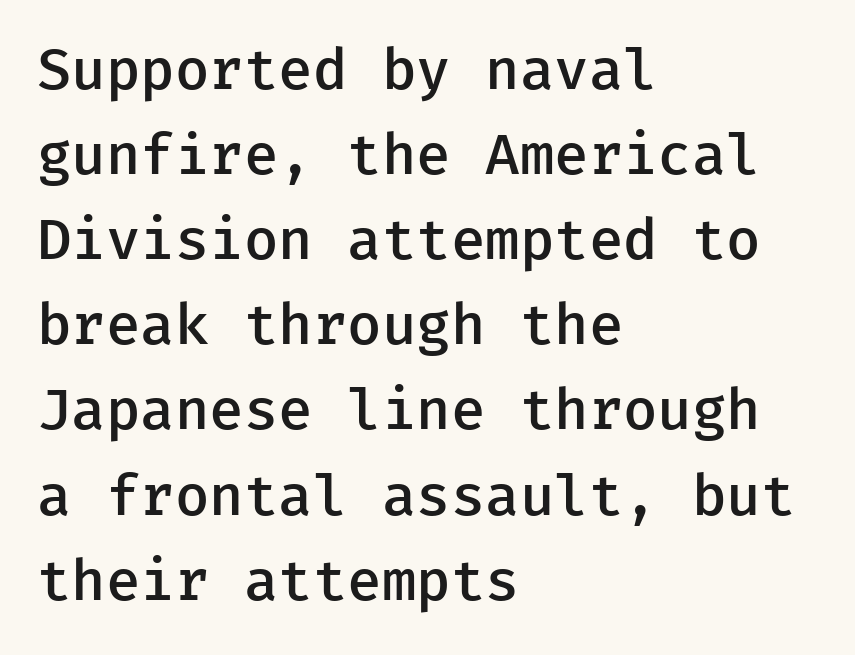
{"serif": "no", "italic": "no", "bold": "semi", "weight": "semibold", "width": "normal", "stroke_contrast": "low", "x_height": "medium", "underline": "no", "align": "left", "line_spacing": "normal", "line_spacing_ratio": 1.52, "letter_spacing": "normal", "letter_spacing_em": 0.0, "glyph_px": 56}
